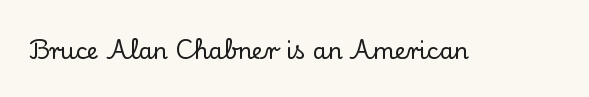
Each word holds together tightly as a unit, with standard inter-letter gaps. Posture: upright roman. The specimen omits any rule beneath the text block's lines.
